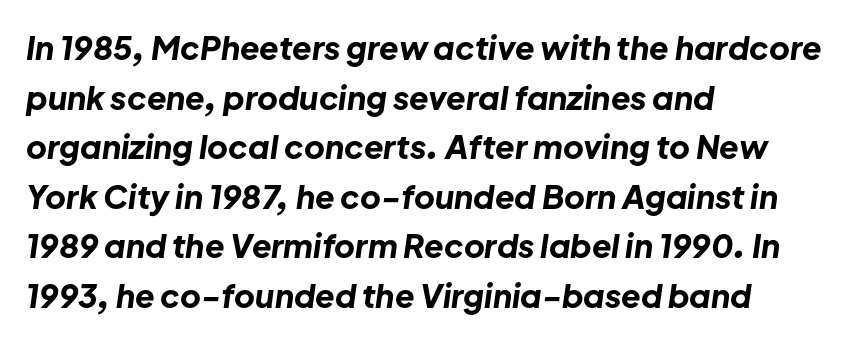
The image shows 32 px bold type, italic (leaning right); set left-aligned, normal line spacing (1.55x), normal letter spacing, not underlined; low stroke contrast and a medium x-height.
